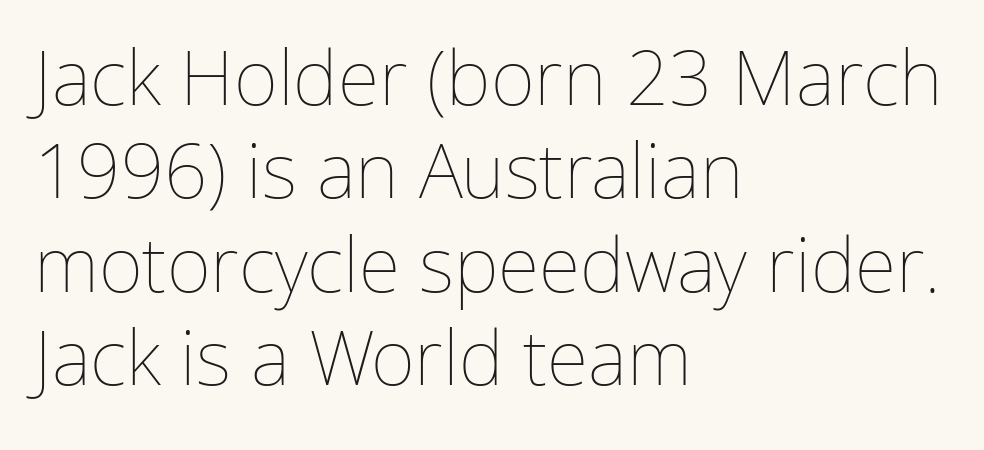
{"italic": "no", "bold": "no", "weight": "thin", "width": "normal", "stroke_contrast": "low", "x_height": "medium", "monospaced": "no", "underline": "no", "align": "left", "line_spacing_ratio": 1.23, "letter_spacing": "normal", "letter_spacing_em": 0.0, "glyph_px": 76}
